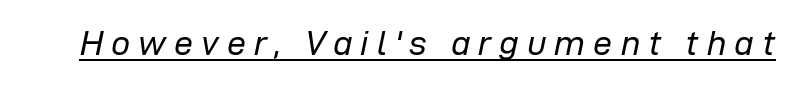
{"italic": "yes", "lean": "right", "slant_degrees": 12, "bold": "no", "weight": "regular", "width": "normal", "stroke_contrast": "low", "x_height": "medium", "monospaced": "no", "underline": "yes", "letter_spacing": "wide", "letter_spacing_em": 0.24, "glyph_px": 34}
